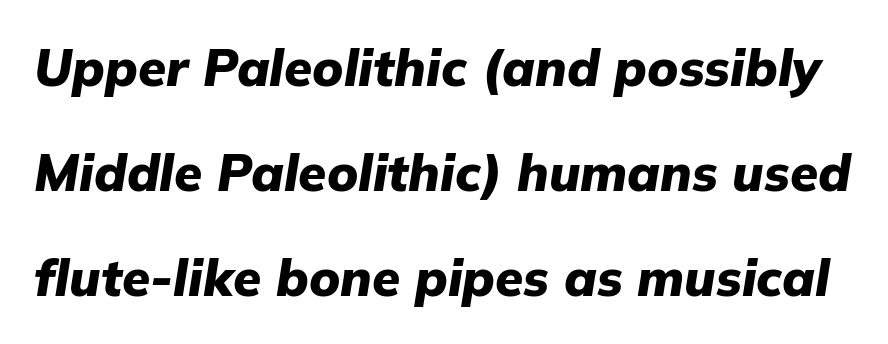
The image shows 51 px heavy type, italic (leaning right); set loose line spacing (2.06x), normal letter spacing, not underlined; low stroke contrast and a medium x-height.
